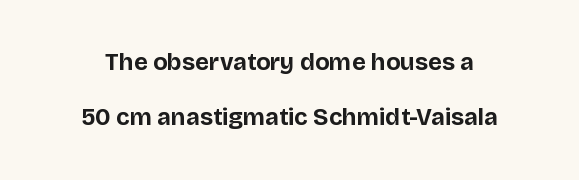
The image shows 24 px bold type, upright; set loose line spacing (2.31x), normal letter spacing, not underlined.
